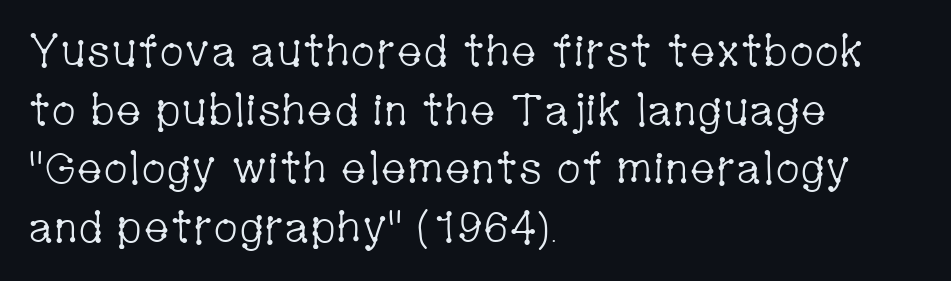
{"serif": "yes", "italic": "no", "bold": "no", "weight": "light", "width": "condensed", "stroke_contrast": "low", "x_height": "medium", "monospaced": "no", "underline": "no", "align": "left", "line_spacing": "normal", "line_spacing_ratio": 1.33, "letter_spacing": "normal", "letter_spacing_em": 0.0, "glyph_px": 44}
